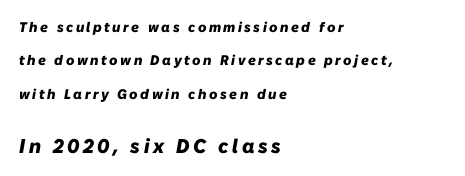
{"italic": "yes", "lean": "right", "slant_degrees": 10, "bold": "yes", "underline": "no", "align": "left", "line_spacing": "loose", "line_spacing_ratio": 2.38, "larger_block": "second", "size_ratio": 1.43, "glyph_px": 20}
